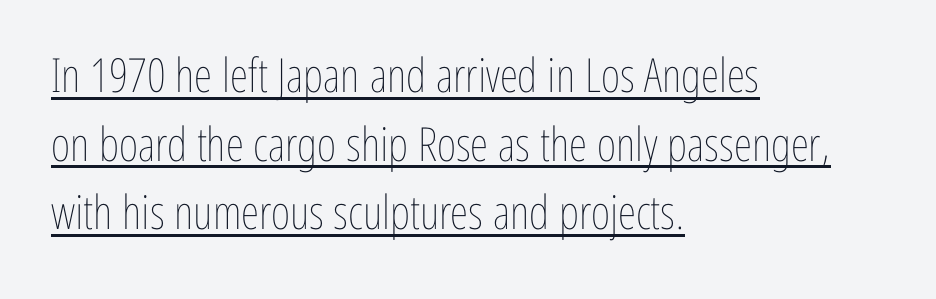
{"italic": "no", "bold": "no", "weight": "thin", "width": "condensed", "stroke_contrast": "low", "x_height": "medium", "monospaced": "no", "underline": "yes", "align": "left", "line_spacing": "normal", "line_spacing_ratio": 1.46, "letter_spacing": "normal", "letter_spacing_em": 0.0, "glyph_px": 47}
